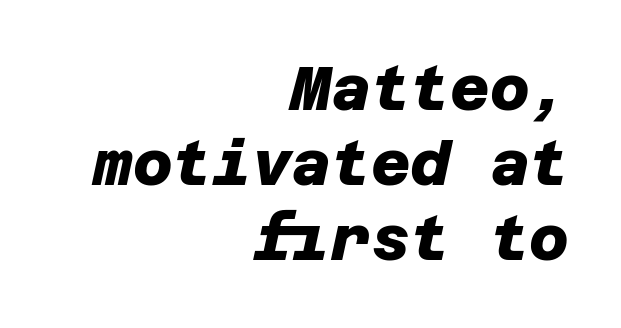
{"serif": "no", "bold": "yes", "weight": "heavy", "width": "normal", "stroke_contrast": "low", "x_height": "large", "underline": "no", "align": "right", "line_spacing_ratio": 1.23, "letter_spacing": "normal", "letter_spacing_em": 0.0, "glyph_px": 61}
